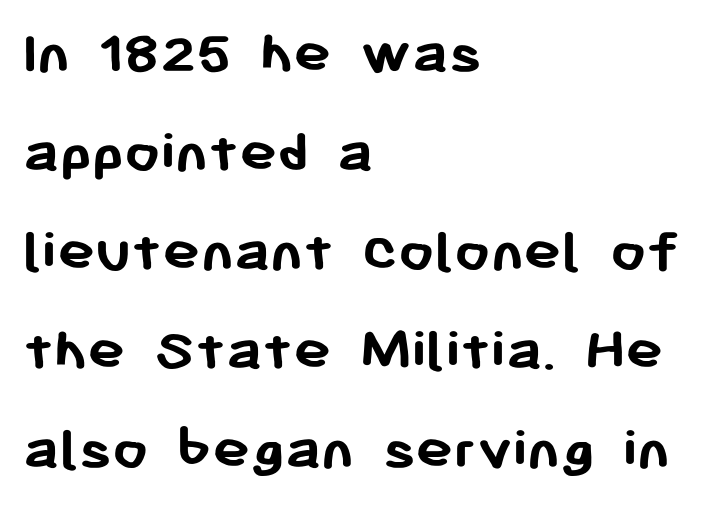
Quick note: not italic, upright. The face used here is a sans, in the tradition of grotesques and geometrics. These lines stack with their left ends in a neat column. The string is rendered with underlining switched off. Does the leading feel generous? No, just average. The gaps between neighbouring characters are ordinary and unremarkable.
